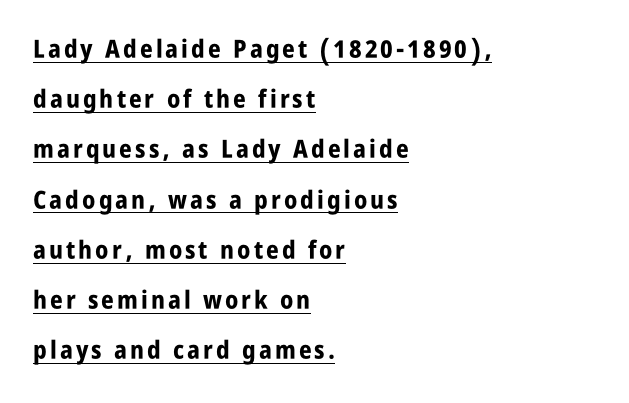
The image shows 25 px bold type, upright; set left-aligned, loose line spacing (2.01x), underlined.
